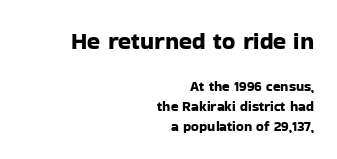
Q: Is the text italic (slanted)? A: No, it is upright.
Q: Is the text underlined? A: No.
Q: How is the paragraph aligned? A: Right-aligned.
Q: Is the spacing between letters normal or unusually wide? A: Normal.
Q: Is the spacing between lines tight, normal or loose? A: Normal.
Q: Which block of text is set in a larger size, the first (top) or the second (bottom)? A: The first (top) one.
